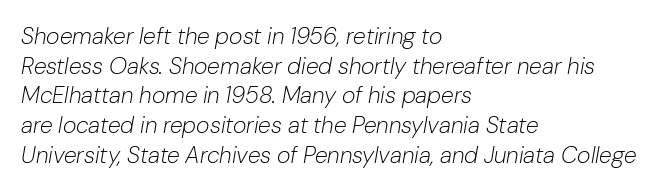
The letters are slanted; this is an italic face. Honestly, the letter spacing is just normal — you wouldn't notice it. Whoever set this chose a conventional vertical rhythm. Clear beneath every line of the passage.
